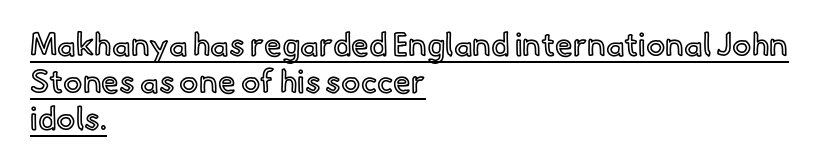
The image shows 32 px text type, upright; set left-aligned, line spacing 1.16x, normal letter spacing, underlined; a small x-height.
